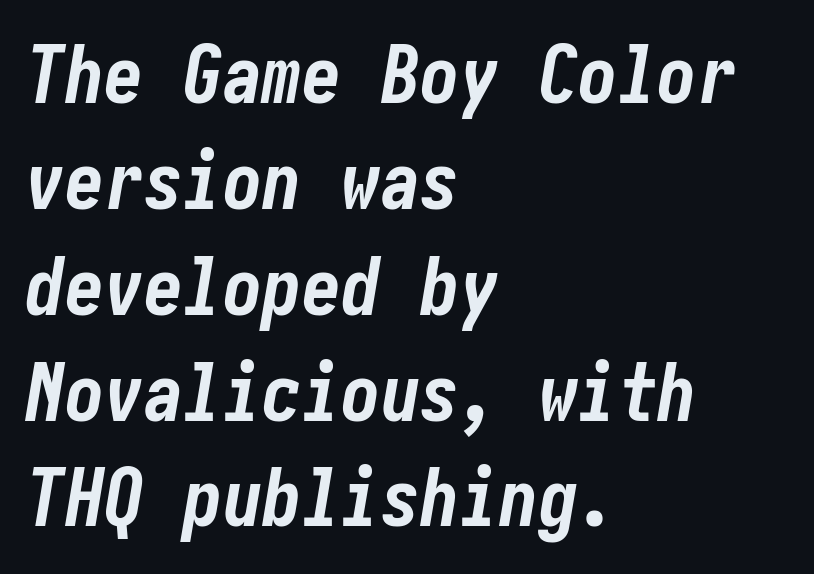
Q: Is the text bold? A: Yes.
Q: Is the text italic (slanted)? A: Yes, it leans right by about 10 degrees.
Q: Is the text underlined? A: No.
Q: How is the paragraph aligned? A: Left-aligned.
Q: Is the spacing between letters normal or unusually wide? A: Normal.
Q: Is the spacing between lines tight, normal or loose? A: Normal.
Q: Width (condensed, normal, or wide)? A: Condensed.
Q: Stroke contrast? A: Low.
Q: x-height? A: Medium.
